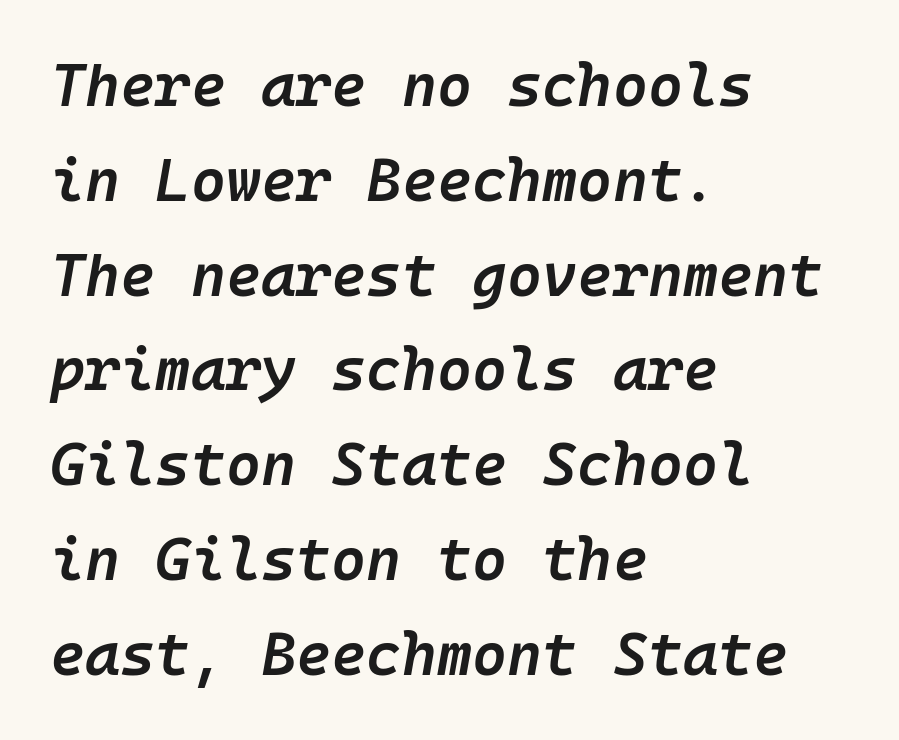
Q: Is the text bold? A: Semi-bold.
Q: Is the text italic (slanted)? A: Yes, it leans right by about 10 degrees.
Q: Is the text underlined? A: No.
Q: How is the paragraph aligned? A: Left-aligned.
Q: Is the spacing between letters normal or unusually wide? A: Normal.
Q: Is the spacing between lines tight, normal or loose? A: Normal.
Q: Width (condensed, normal, or wide)? A: Normal.
Q: Stroke contrast? A: Low.
Q: x-height? A: Medium.
